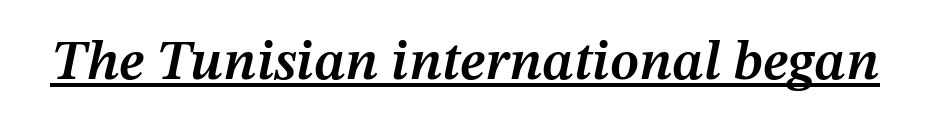
The image shows 56 px semibold type, italic (leaning right); set normal letter spacing, underlined; medium stroke contrast and a medium x-height.
